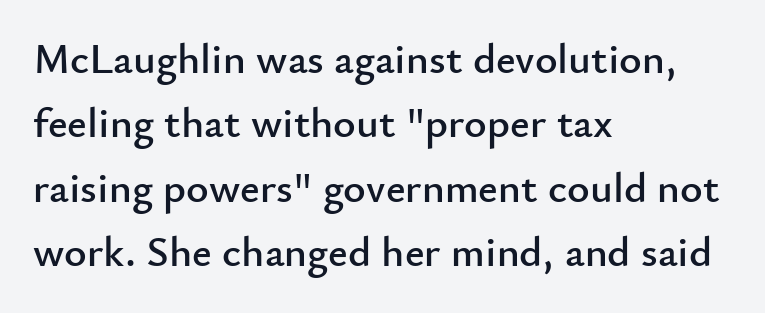
The typesetter chose a ragged-right arrangement here. Unlike italic type, these characters show no tilt at all. Vertical spacing — default. Note the varied advance widths — an 'i' is clearly narrower than an 'm'.
